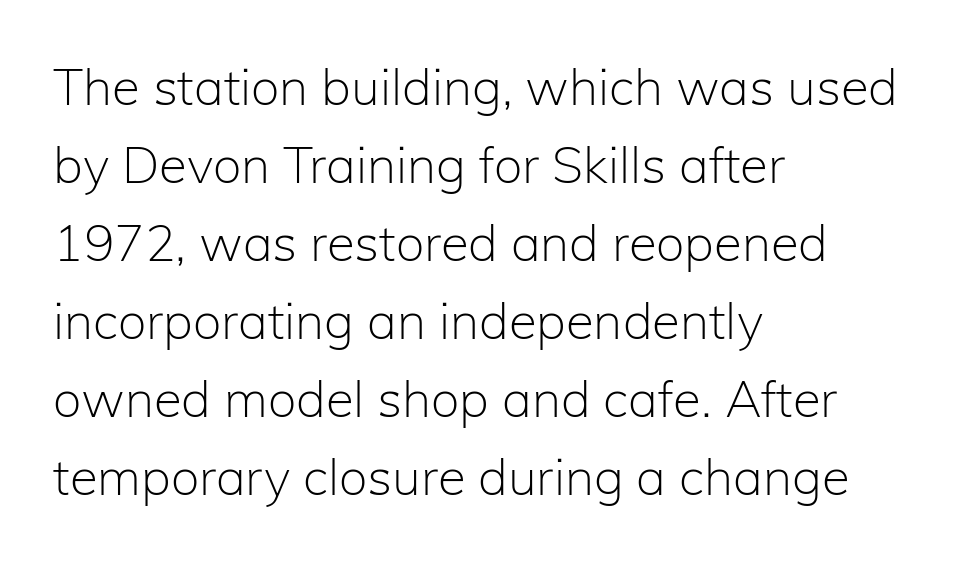
The image shows 51 px light sans-serif type, upright; set left-aligned, normal line spacing (1.53x), normal letter spacing, not underlined; low stroke contrast and a medium x-height.
